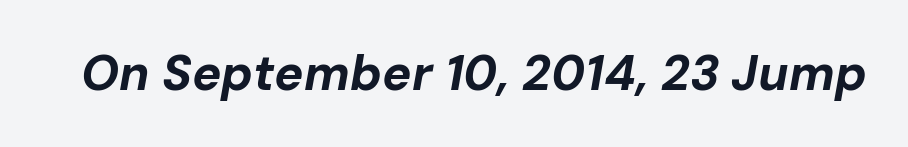
Q: Is the text bold? A: Yes.
Q: Is the text italic (slanted)? A: Yes, it leans right by about 10 degrees.
Q: Is the text underlined? A: No.
Q: Is the spacing between letters normal or unusually wide? A: Normal.
Q: Width (condensed, normal, or wide)? A: Normal.
Q: Stroke contrast? A: Low.
Q: x-height? A: Medium.
Q: Monospaced? A: No.
